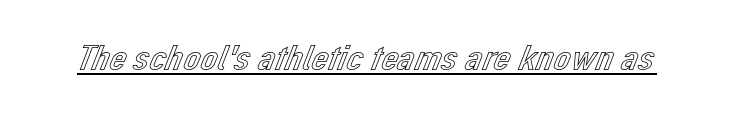
{"width": "normal", "x_height": "medium", "monospaced": "no", "underline": "yes", "letter_spacing": "normal", "letter_spacing_em": 0.0, "glyph_px": 38}
